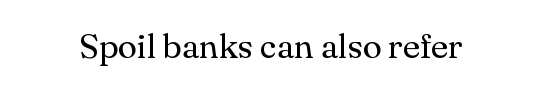
{"serif": "yes", "italic": "no", "bold": "no", "weight": "regular", "width": "normal", "stroke_contrast": "medium", "x_height": "small", "monospaced": "no", "underline": "no", "letter_spacing": "normal", "letter_spacing_em": 0.0, "glyph_px": 35}
